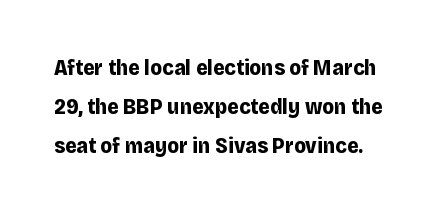
Q: Is the text bold? A: Yes.
Q: Is the text italic (slanted)? A: No, it is upright.
Q: Is the text underlined? A: No.
Q: Is the spacing between letters normal or unusually wide? A: Normal.
